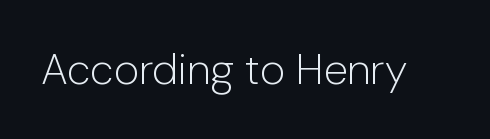
The image shows 43 px light sans-serif type, upright; set normal letter spacing, not underlined; low stroke contrast and a medium x-height.
